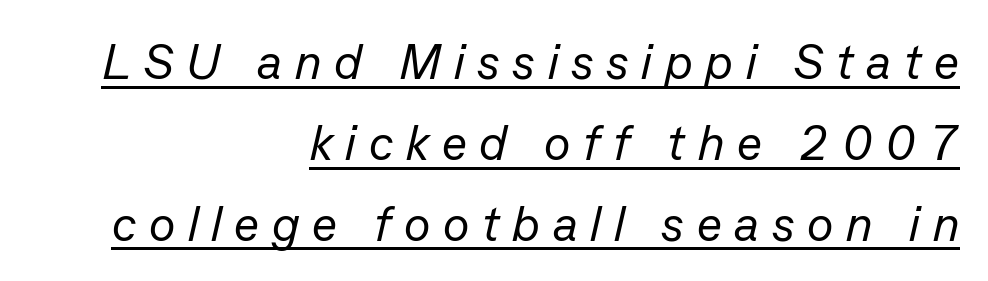
Q: Is the text bold? A: No.
Q: Is the text italic (slanted)? A: Yes, it leans right by about 13 degrees.
Q: Is the text underlined? A: Yes.
Q: How is the paragraph aligned? A: Right-aligned.
Q: Is the spacing between letters normal or unusually wide? A: Unusually wide.
Q: Is the spacing between lines tight, normal or loose? A: Normal.
Q: Width (condensed, normal, or wide)? A: Normal.
Q: Stroke contrast? A: Low.
Q: x-height? A: Medium.
Q: Monospaced? A: No.
